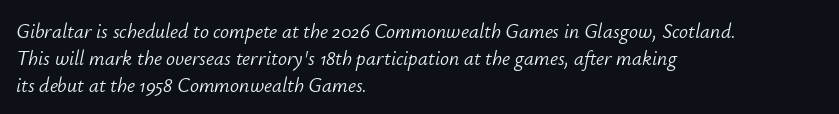
{"italic": "yes", "lean": "right", "slant_degrees": 12, "bold": "no", "underline": "no", "align": "left", "line_spacing": "normal", "line_spacing_ratio": 1.35, "letter_spacing": "normal", "letter_spacing_em": 0.0, "glyph_px": 20}
